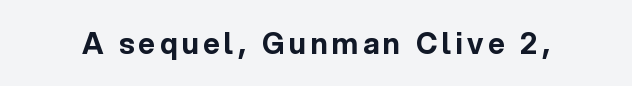
The image shows 29 px bold sans-serif type, upright; set not underlined; a medium x-height.
